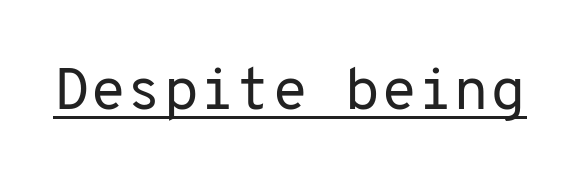
{"serif": "no", "italic": "no", "bold": "no", "weight": "regular", "width": "normal", "stroke_contrast": "low", "x_height": "medium", "monospaced": "yes", "underline": "yes", "letter_spacing": "normal", "letter_spacing_em": 0.0, "glyph_px": 59}
